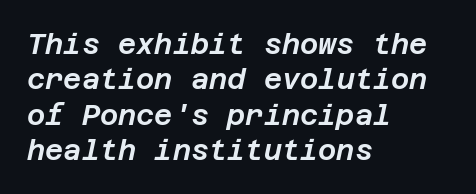
Q: Is the text italic (slanted)? A: Yes, it leans right by about 12 degrees.
Q: Is the text underlined? A: No.
Q: How is the paragraph aligned? A: Left-aligned.
Q: Is the spacing between letters normal or unusually wide? A: Normal.
Q: Is the spacing between lines tight, normal or loose? A: Normal.
Q: Width (condensed, normal, or wide)? A: Normal.
Q: Stroke contrast? A: Low.
Q: x-height? A: Large.
